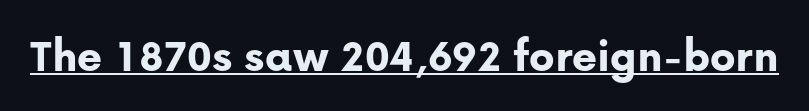
Q: Is the text bold? A: Yes.
Q: Is the text italic (slanted)? A: No, it is upright.
Q: Is the typeface a serif or a sans-serif typeface? A: Sans-serif.
Q: Is the text underlined? A: Yes.
Q: Is the spacing between letters normal or unusually wide? A: Normal.
Q: Width (condensed, normal, or wide)? A: Normal.
Q: Stroke contrast? A: Low.
Q: x-height? A: Medium.
Q: Monospaced? A: No.
